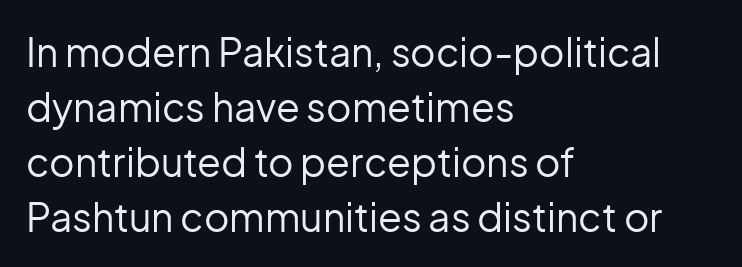
The image shows 39 px regular-weight sans-serif type, upright; set left-aligned, normal line spacing (1.41x), normal letter spacing, not underlined; low stroke contrast and a medium x-height.
